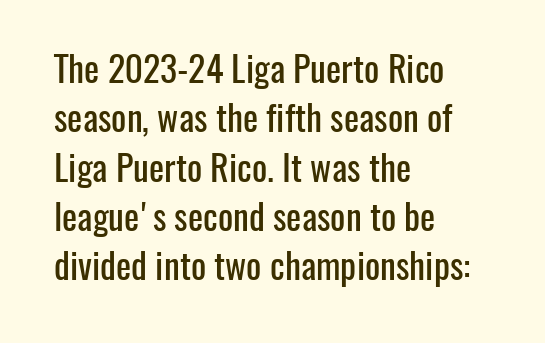
{"serif": "no", "italic": "no", "width": "condensed", "stroke_contrast": "low", "x_height": "medium", "monospaced": "no", "underline": "no", "align": "left", "line_spacing": "normal", "line_spacing_ratio": 1.37, "letter_spacing": "normal", "letter_spacing_em": 0.0, "glyph_px": 36}
